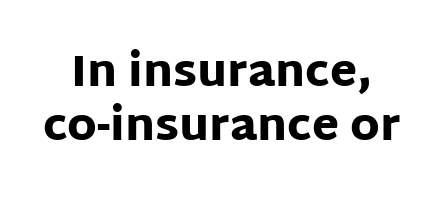
Q: Is the text bold? A: Yes.
Q: Is the text italic (slanted)? A: No, it is upright.
Q: Is the typeface a serif or a sans-serif typeface? A: Sans-serif.
Q: Is the text underlined? A: No.
Q: Is the spacing between letters normal or unusually wide? A: Normal.
Q: Width (condensed, normal, or wide)? A: Normal.
Q: Stroke contrast? A: Low.
Q: x-height? A: Large.
Q: Monospaced? A: No.
